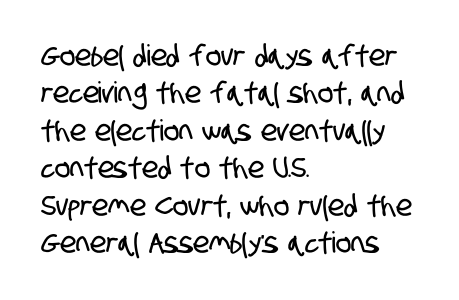
{"serif": "no", "width": "condensed", "stroke_contrast": "low", "x_height": "large", "monospaced": "no", "underline": "no", "align": "left", "line_spacing": "normal", "line_spacing_ratio": 1.29, "letter_spacing": "normal", "letter_spacing_em": 0.0, "glyph_px": 29}
